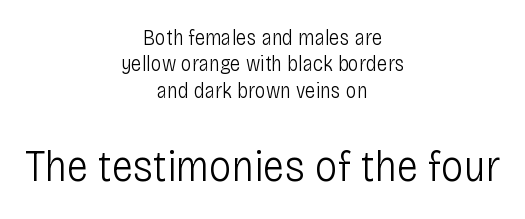
{"serif": "no", "italic": "no", "bold": "no", "weight": "light", "width": "condensed", "stroke_contrast": "low", "x_height": "large", "monospaced": "no", "underline": "no", "align": "center", "line_spacing_ratio": 1.2, "letter_spacing": "normal", "letter_spacing_em": 0.0, "larger_block": "second", "size_ratio": 2.05, "glyph_px": 45}
